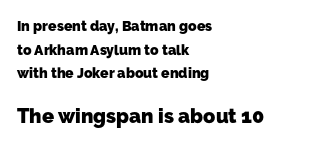
The face used here has the dense, thick strokes of a bold. The setting favours the left margin, as ordinary paragraphs usually do. Glyph-to-glyph distance matches everyday printed text. The rendering uses a moderate line-height, typical for paragraphs. The strip under each line holds only bare page. Between these two stacked blocks, the lower one wins on size.
